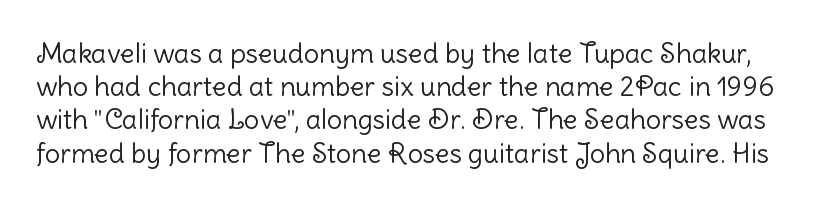
Underlining? Definitely not there. Nope, not italic — everything's standing straight. Letters have the restrained weight of plain body copy at most. This rendering leaves character spacing at its baseline value.
